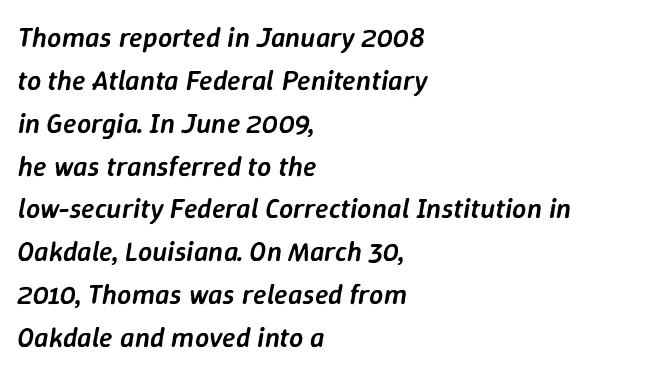
What weight is shown? A semibold, between regular and bold. Does extra space separate the letters? No, they use regular spacing. Short and long lines alike share a common starting point at left. Designer's note — italics engaged.
